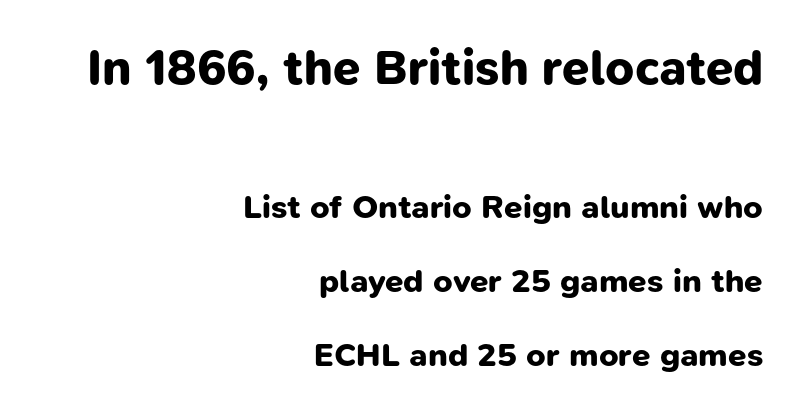
The image shows 49 px bold sans-serif type; set right-aligned, loose line spacing (2.23x), normal letter spacing, not underlined; the first (top) block is 1.48x larger; low stroke contrast and a medium x-height.
